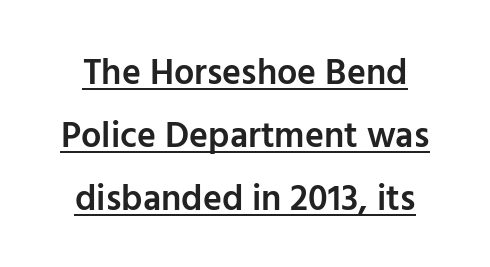
Q: Is the text bold? A: Semi-bold.
Q: Is the text italic (slanted)? A: No, it is upright.
Q: Is the typeface a serif or a sans-serif typeface? A: Sans-serif.
Q: Is the text underlined? A: Yes.
Q: How is the paragraph aligned? A: Centered.
Q: Is the spacing between letters normal or unusually wide? A: Normal.
Q: Width (condensed, normal, or wide)? A: Normal.
Q: Stroke contrast? A: Low.
Q: x-height? A: Medium.
Q: Monospaced? A: No.
